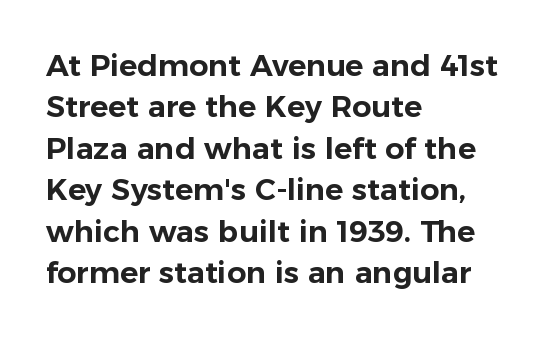
Q: Is the text italic (slanted)? A: No, it is upright.
Q: Is the typeface a serif or a sans-serif typeface? A: Sans-serif.
Q: Is the text underlined? A: No.
Q: How is the paragraph aligned? A: Left-aligned.
Q: Is the spacing between letters normal or unusually wide? A: Normal.
Q: Is the spacing between lines tight, normal or loose? A: Normal.
Q: Width (condensed, normal, or wide)? A: Normal.
Q: Stroke contrast? A: Low.
Q: x-height? A: Medium.
Q: Monospaced? A: No.
